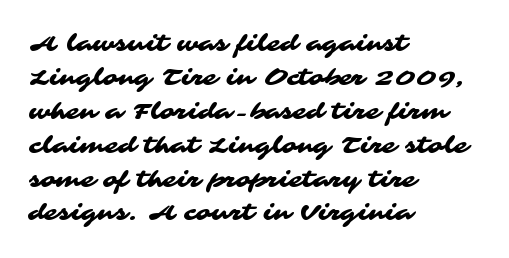
The image shows 22 px text type; set left-aligned, normal line spacing (1.54x), normal letter spacing, not underlined.
